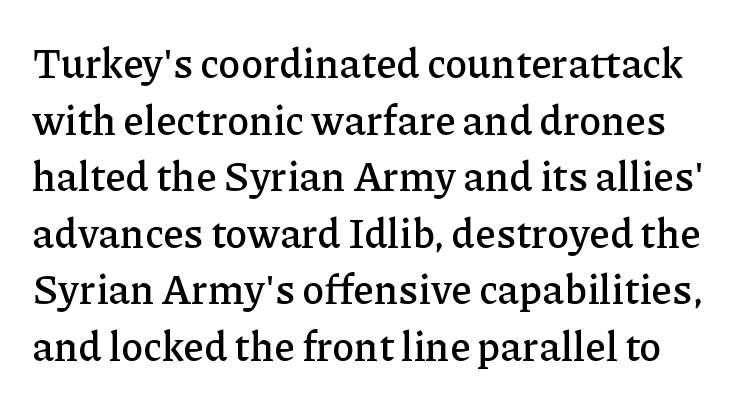
{"serif": "yes", "italic": "no", "width": "normal", "stroke_contrast": "low", "x_height": "medium", "monospaced": "no", "underline": "no", "line_spacing": "normal", "line_spacing_ratio": 1.38, "letter_spacing": "normal", "letter_spacing_em": 0.0, "glyph_px": 41}
